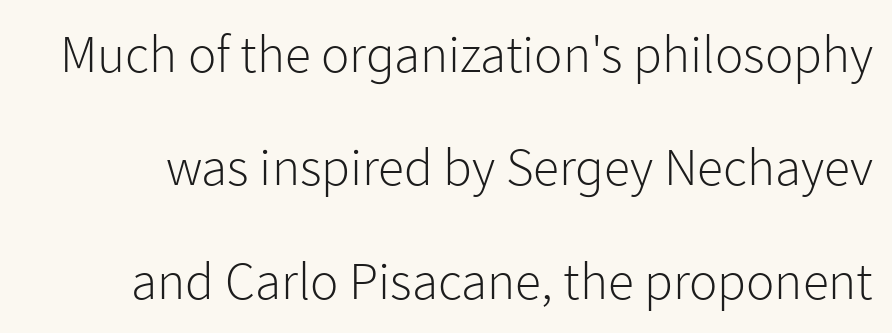
Weight class: somewhere from thin through regular. The face used here is a sans, in the tradition of grotesques and geometrics. The letters advance in unequal steps, a hallmark of proportional type. Ordinary non-slanted type is in use. In terms of letterspacing, this is plain default setting. Loosely led — the rows are spread out.
